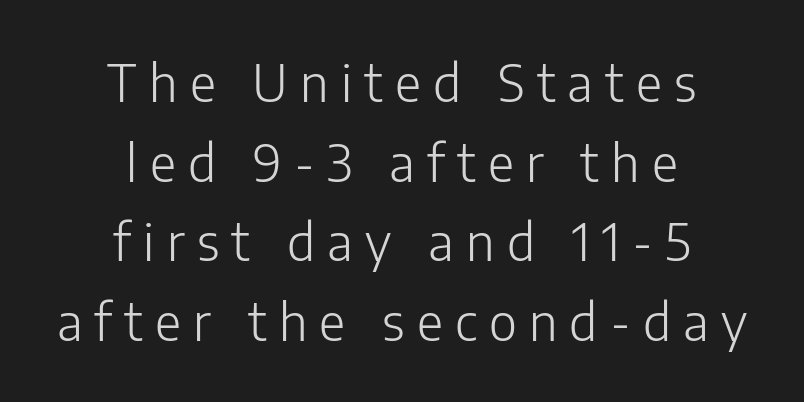
{"serif": "no", "italic": "no", "bold": "no", "weight": "light", "width": "normal", "stroke_contrast": "low", "x_height": "medium", "monospaced": "no", "underline": "no", "align": "center", "line_spacing": "normal", "line_spacing_ratio": 1.56, "letter_spacing": "wide", "letter_spacing_em": 0.24, "glyph_px": 51}
